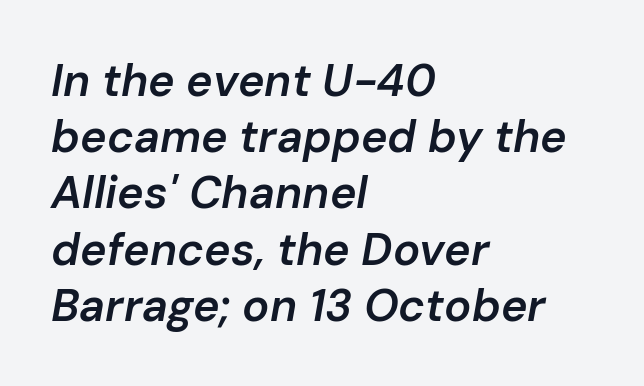
Tall strokes in this sample are angled rather than plumb. Is there much room between lines? A standard amount, neither cramped nor airy. Nobody drew a line under any word here. Spacing verdict: proportional, widths tailored to each character. Weight: semibold (demi).
